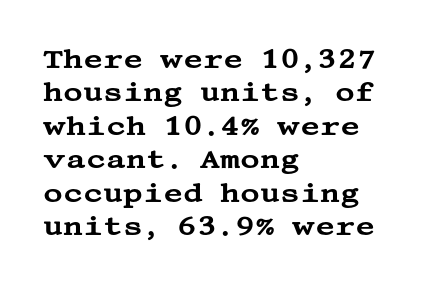
Q: Is the text italic (slanted)? A: No, it is upright.
Q: Is the text underlined? A: No.
Q: How is the paragraph aligned? A: Left-aligned.
Q: Is the spacing between letters normal or unusually wide? A: Normal.
